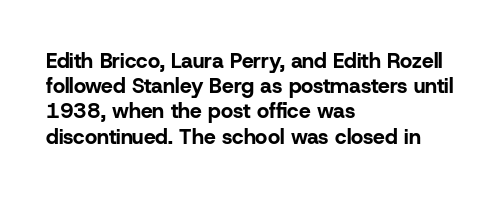
Each line starts at the same left margin while the right side varies. Upright lettering throughout. What stands out about the letter spacing? Nothing — it is the standard amount. Check the space under the baseline: it is left empty. The typesetting leans heavy: a genuine bold.
